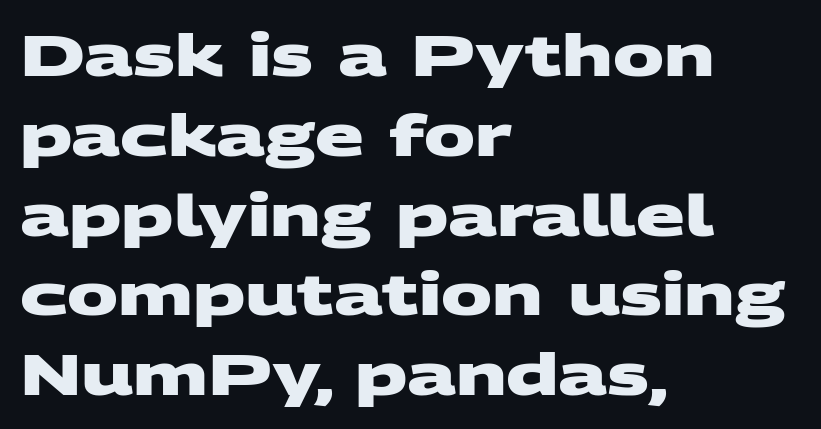
The tracking reads as untouched default to a designer's eye. Serif or sans? Sans — the stroke terminals are bare. Horizontal alignment here is leftward, the default for most running prose. Weight: bold. How would I describe the line gaps? Plain and ordinary.
